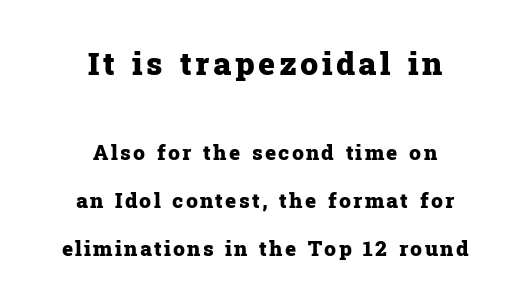
Q: Is the text bold? A: Yes.
Q: Is the text italic (slanted)? A: No, it is upright.
Q: Is the typeface a serif or a sans-serif typeface? A: Serif.
Q: Is the text underlined? A: No.
Q: How is the paragraph aligned? A: Centered.
Q: Is the spacing between lines tight, normal or loose? A: Loose.
Q: Which block of text is set in a larger size, the first (top) or the second (bottom)? A: The first (top) one.
Q: Width (condensed, normal, or wide)? A: Normal.
Q: Stroke contrast? A: Low.
Q: x-height? A: Medium.
Q: Monospaced? A: No.
